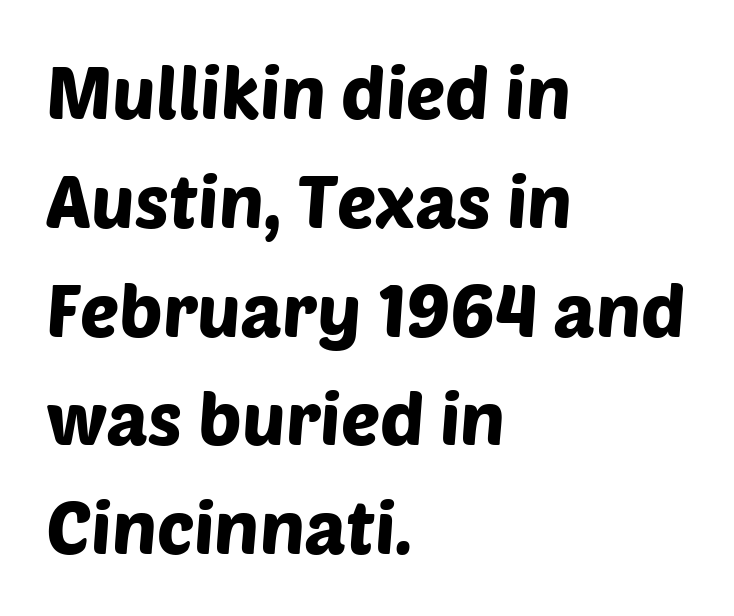
{"serif": "no", "width": "normal", "stroke_contrast": "low", "x_height": "large", "monospaced": "no", "underline": "no", "align": "left", "line_spacing": "normal", "line_spacing_ratio": 1.49, "letter_spacing": "normal", "letter_spacing_em": 0.0, "glyph_px": 73}
